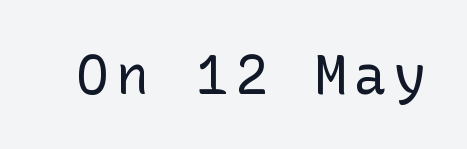
Q: Is the text bold? A: No.
Q: Is the text italic (slanted)? A: No, it is upright.
Q: Is the typeface a serif or a sans-serif typeface? A: Sans-serif.
Q: Is the text underlined? A: No.
Q: Width (condensed, normal, or wide)? A: Normal.
Q: Stroke contrast? A: Low.
Q: x-height? A: Medium.
